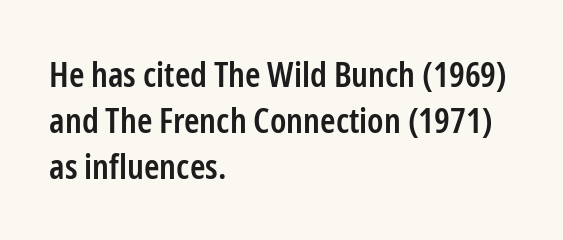
{"serif": "no", "italic": "no", "bold": "semi", "weight": "semibold", "width": "condensed", "stroke_contrast": "low", "x_height": "medium", "monospaced": "no", "underline": "no", "align": "left", "line_spacing": "normal", "line_spacing_ratio": 1.32, "letter_spacing": "normal", "letter_spacing_em": 0.0, "glyph_px": 35}
